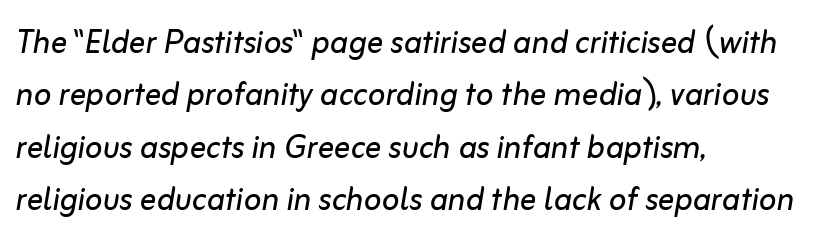
The image shows 41 px regular-weight type, italic (leaning right); set left-aligned, normal line spacing (1.28x), normal letter spacing, not underlined; low stroke contrast and a medium x-height.
